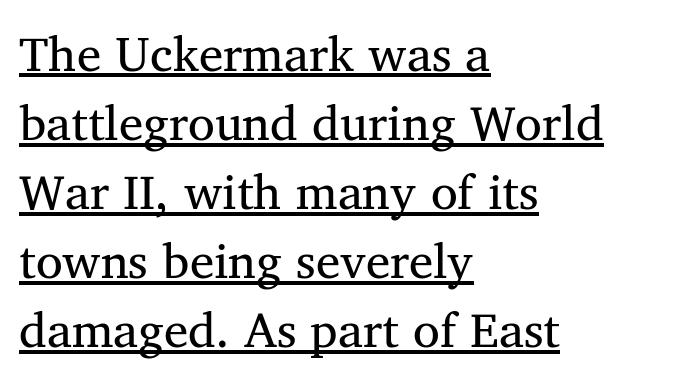
A roman cut, with each character standing at attention. The face used here is rendered with its standard letterfit. Spacing verdict: proportional, widths tailored to each character. Compared with a centered layout, this one pins lines to the left instead. A baseline rule has been typeset under these characters. The vertical gap from one line to the next is medium.
